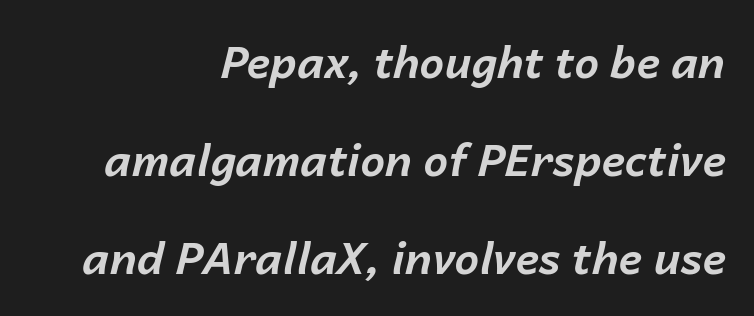
{"italic": "yes", "lean": "right", "slant_degrees": 14, "bold": "yes", "weight": "bold", "width": "normal", "stroke_contrast": "low", "x_height": "medium", "monospaced": "no", "underline": "no", "align": "right", "line_spacing": "loose", "line_spacing_ratio": 2.23, "letter_spacing": "normal", "letter_spacing_em": 0.0, "glyph_px": 44}
